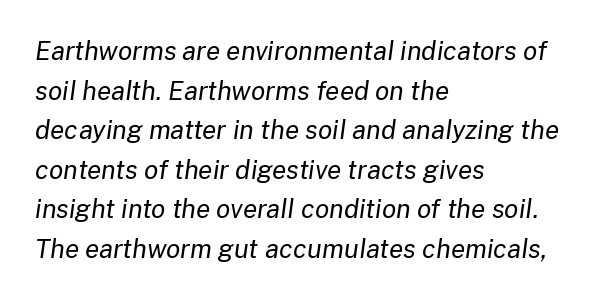
Q: Is the text bold? A: No.
Q: Is the text italic (slanted)? A: Yes, it leans right by about 8 degrees.
Q: Is the text underlined? A: No.
Q: How is the paragraph aligned? A: Left-aligned.
Q: Is the spacing between letters normal or unusually wide? A: Normal.
Q: Is the spacing between lines tight, normal or loose? A: Normal.
